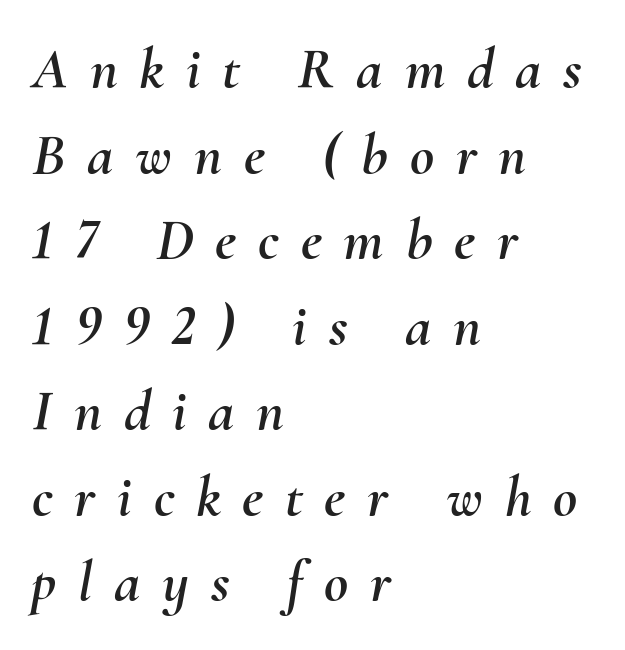
Notice how descenders clear the ascenders below comfortably — that's standard leading. Do the characters align in a grid? No, the font is proportional. Yep, that's italic — everything's leaning. Notice how the passage keeps a crisp vertical edge on the left only. Inter-character spacing is expanded well beyond the font's built-in metrics.
